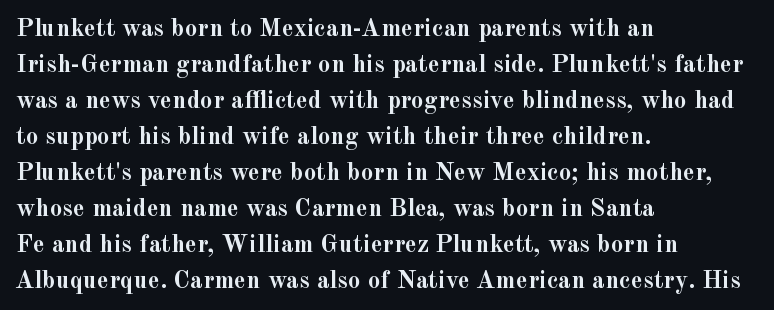
{"italic": "no", "bold": "yes", "underline": "no", "align": "left", "line_spacing": "normal", "line_spacing_ratio": 1.44, "letter_spacing": "normal", "letter_spacing_em": 0.0, "glyph_px": 25}
